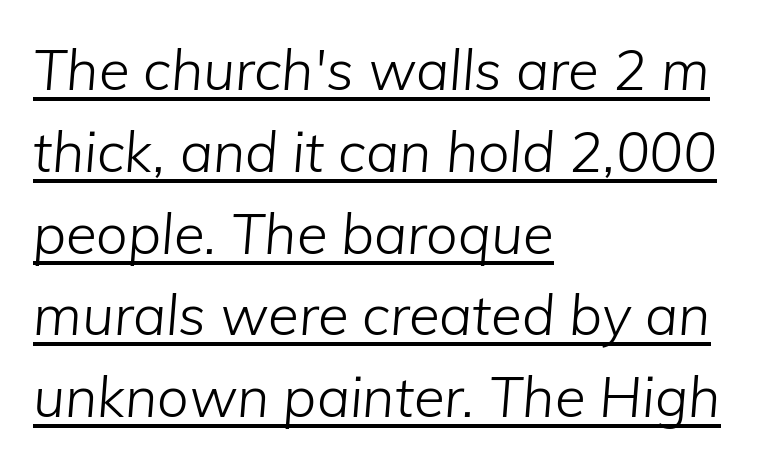
Q: Is the text bold? A: No.
Q: Is the text italic (slanted)? A: Yes, it leans right by about 5 degrees.
Q: Is the text underlined? A: Yes.
Q: How is the paragraph aligned? A: Left-aligned.
Q: Is the spacing between letters normal or unusually wide? A: Normal.
Q: Is the spacing between lines tight, normal or loose? A: Normal.
Q: Width (condensed, normal, or wide)? A: Normal.
Q: Stroke contrast? A: Low.
Q: x-height? A: Medium.
Q: Monospaced? A: No.
